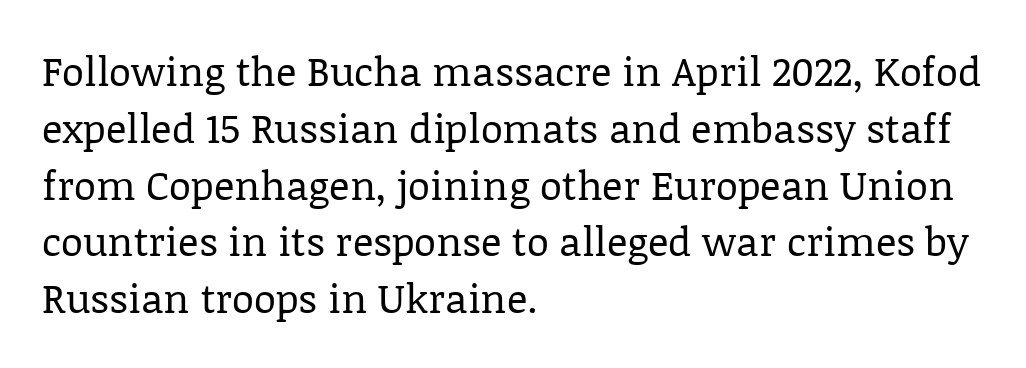
The image shows 40 px regular-weight serif type, upright; set left-aligned, normal line spacing (1.42x), normal letter spacing, not underlined; low stroke contrast and a large x-height.
